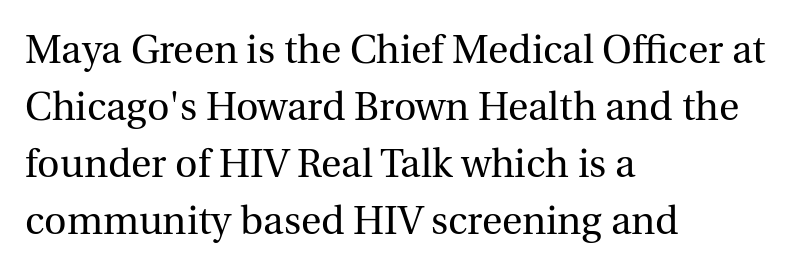
The image shows 39 px regular-weight serif type, upright; set left-aligned, normal line spacing (1.46x), normal letter spacing, not underlined; a medium x-height.
